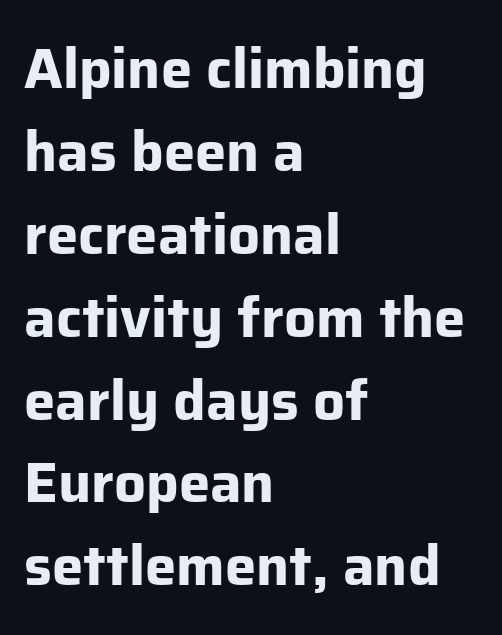
{"serif": "no", "italic": "no", "bold": "yes", "weight": "bold", "width": "normal", "stroke_contrast": "low", "x_height": "medium", "monospaced": "no", "underline": "no", "align": "left", "line_spacing": "normal", "line_spacing_ratio": 1.48, "letter_spacing": "normal", "letter_spacing_em": 0.0, "glyph_px": 56}
